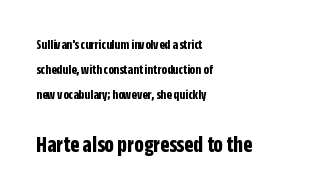
{"italic": "no", "bold": "yes", "underline": "no", "align": "left", "line_spacing_ratio": 1.78, "letter_spacing": "normal", "letter_spacing_em": 0.0, "larger_block": "second", "size_ratio": 1.71, "glyph_px": 24}
